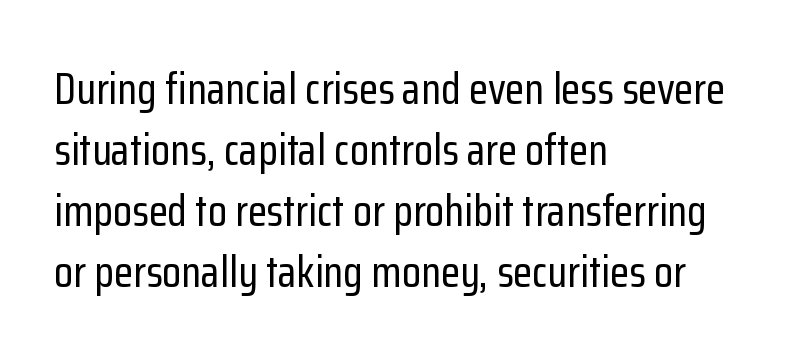
The image shows 44 px condensed sans-serif type, upright; set left-aligned, normal line spacing (1.39x), normal letter spacing, not underlined; low stroke contrast and a medium x-height.
